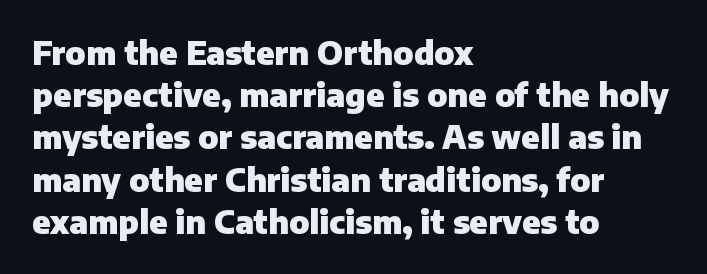
Caption: standard tracking, unaltered. A typesetter would mark this as roman, not italic. These lines are composed in type without serifs. Leading matches the norm, producing a regular column.
